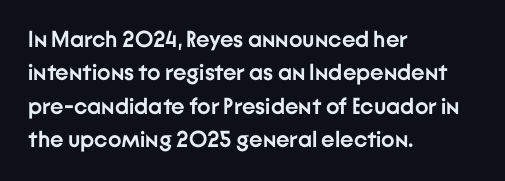
{"italic": "no", "bold": "yes", "underline": "no", "align": "left", "line_spacing": "normal", "line_spacing_ratio": 1.45, "letter_spacing": "normal", "letter_spacing_em": 0.0, "glyph_px": 23}
